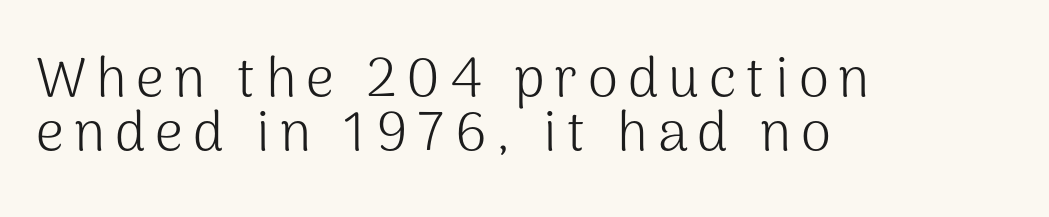
{"serif": "no", "italic": "no", "bold": "no", "weight": "light", "width": "normal", "stroke_contrast": "medium", "x_height": "medium", "monospaced": "no", "underline": "no", "align": "left", "line_spacing": "tight", "line_spacing_ratio": 0.98, "glyph_px": 55}
